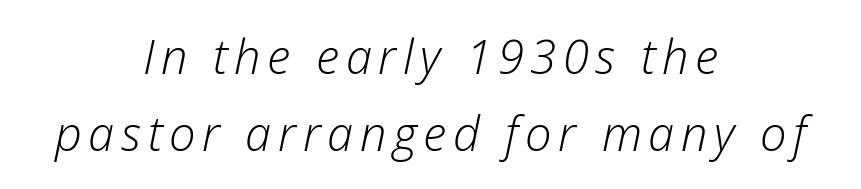
Bold? No — there's no thickening of the strokes. This rendering uses center alignment, leaving both contours irregular but symmetric. The passage shown stacks its lines at a standard gap. The passage shown leans; its letterforms are oblique.
